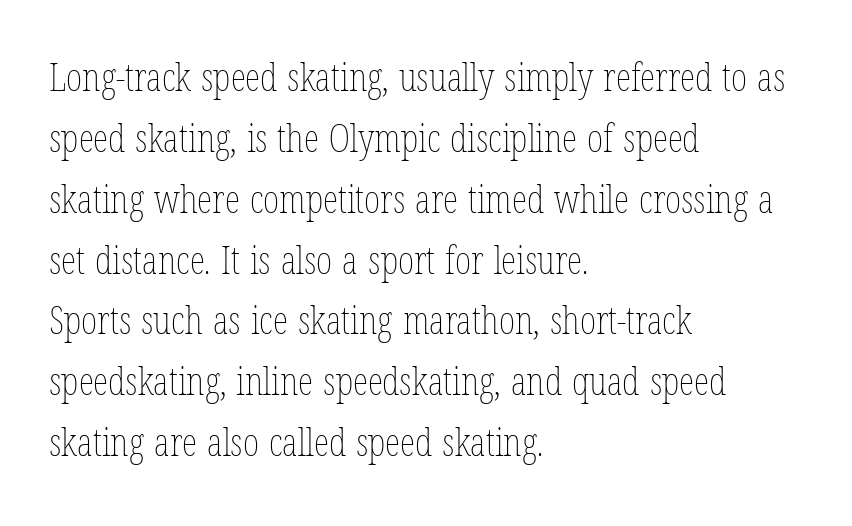
A typesetter would call this proportional, since set widths differ per character. Students, observe: this is what conventionally led text looks like. Short note: letters normally spaced. Style check: upright.
